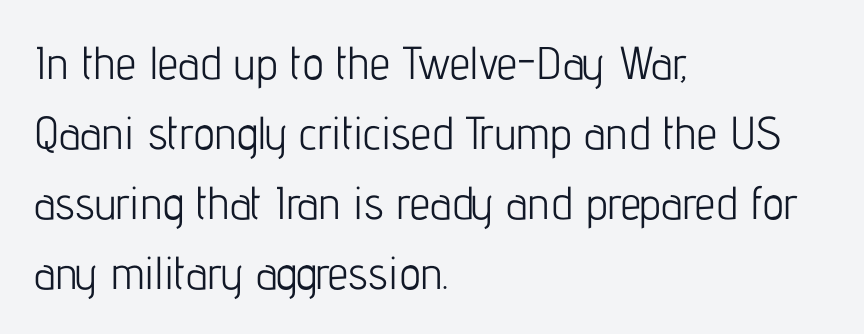
The image shows 46 px light, condensed sans-serif type, upright; set left-aligned, normal line spacing (1.52x), normal letter spacing, not underlined; low stroke contrast and a medium x-height.
